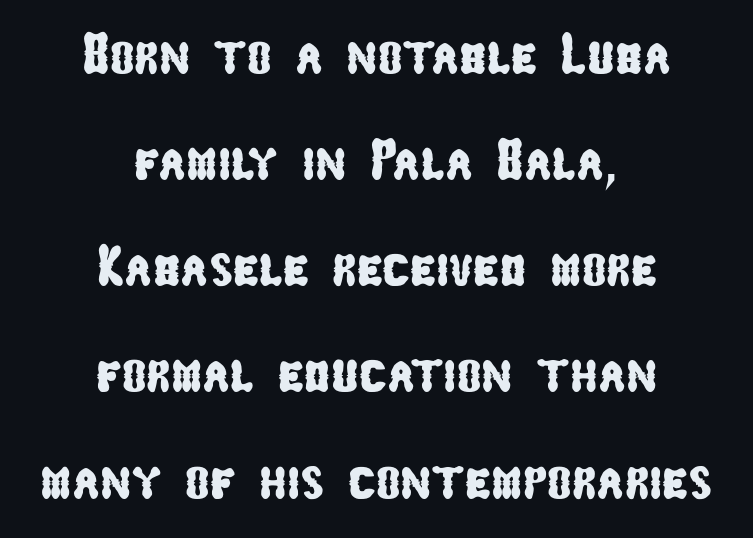
The image shows 58 px condensed sans-serif type; set centered, line spacing 1.83x, normal letter spacing, not underlined; low stroke contrast and a medium x-height.
